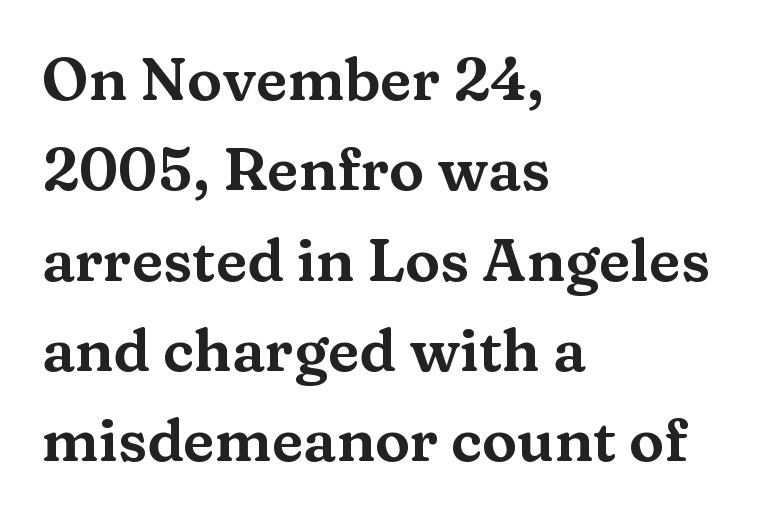
{"serif": "yes", "italic": "no", "width": "wide", "stroke_contrast": "medium", "x_height": "medium", "monospaced": "no", "underline": "no", "align": "left", "line_spacing": "normal", "line_spacing_ratio": 1.53, "letter_spacing": "normal", "letter_spacing_em": 0.0, "glyph_px": 59}
